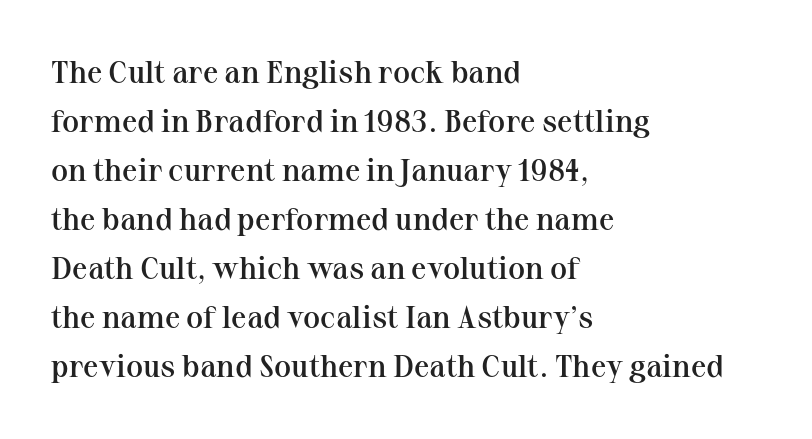
{"serif": "yes", "italic": "no", "bold": "semi", "weight": "semibold", "width": "normal", "stroke_contrast": "medium", "x_height": "medium", "monospaced": "no", "underline": "no", "align": "left", "line_spacing": "normal", "line_spacing_ratio": 1.58, "letter_spacing": "normal", "letter_spacing_em": 0.0, "glyph_px": 31}
